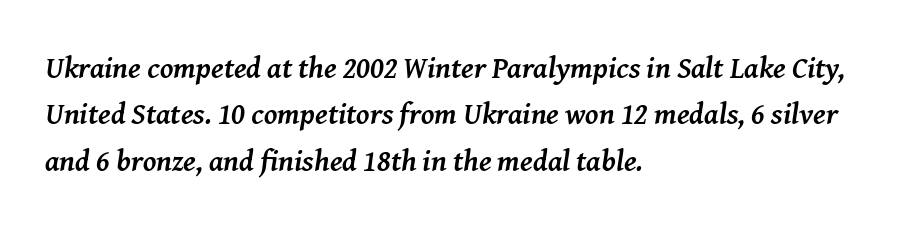
The image shows 30 px semibold serif type, italic (leaning right); set left-aligned, normal line spacing (1.55x), normal letter spacing, not underlined; medium stroke contrast and a medium x-height.
